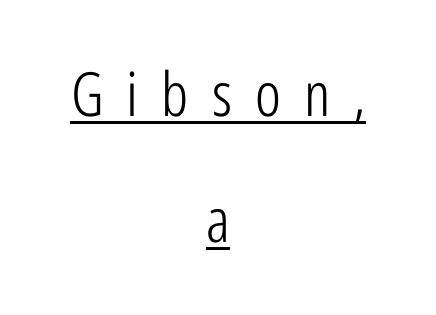
The specimen includes a rule beneath the text block's lines. Short and long lines alike share a common midpoint. Looks like regular typesetting: each glyph gets only the width it needs. These lines have a slow, spaced-out rhythm from letter to letter.
